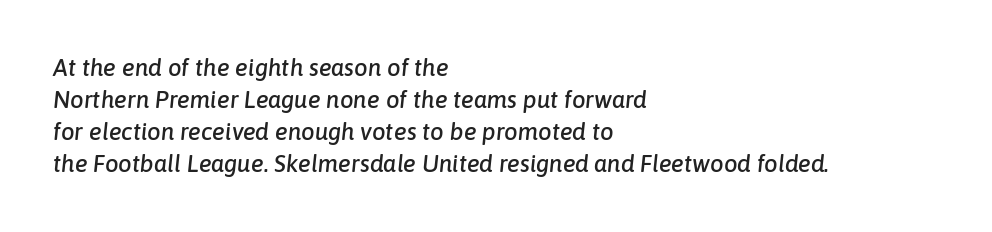
{"italic": "yes", "lean": "right", "slant_degrees": 6, "underline": "no", "align": "left", "line_spacing": "normal", "line_spacing_ratio": 1.34, "letter_spacing": "normal", "letter_spacing_em": 0.0, "glyph_px": 24}
